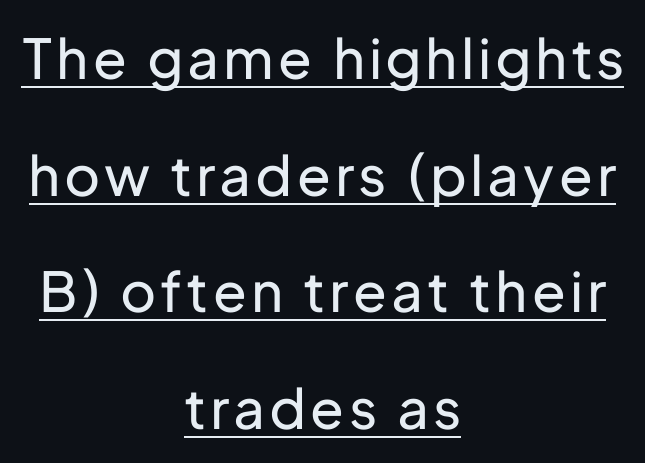
Q: Is the text bold? A: No.
Q: Is the text italic (slanted)? A: No, it is upright.
Q: Is the typeface a serif or a sans-serif typeface? A: Sans-serif.
Q: Is the text underlined? A: Yes.
Q: How is the paragraph aligned? A: Centered.
Q: Is the spacing between lines tight, normal or loose? A: Loose.
Q: Width (condensed, normal, or wide)? A: Normal.
Q: Stroke contrast? A: Low.
Q: x-height? A: Medium.
Q: Monospaced? A: No.
